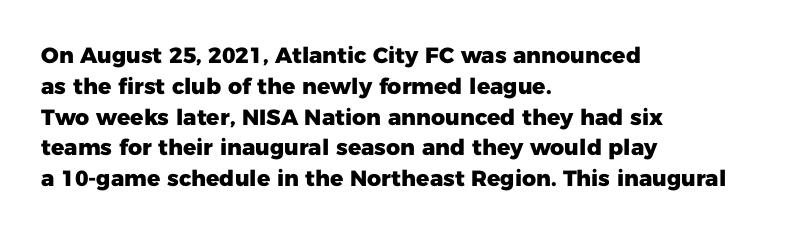
Q: Is the text bold? A: Yes.
Q: Is the text italic (slanted)? A: No, it is upright.
Q: Is the text underlined? A: No.
Q: How is the paragraph aligned? A: Left-aligned.
Q: Is the spacing between letters normal or unusually wide? A: Normal.
Q: Is the spacing between lines tight, normal or loose? A: Normal.
